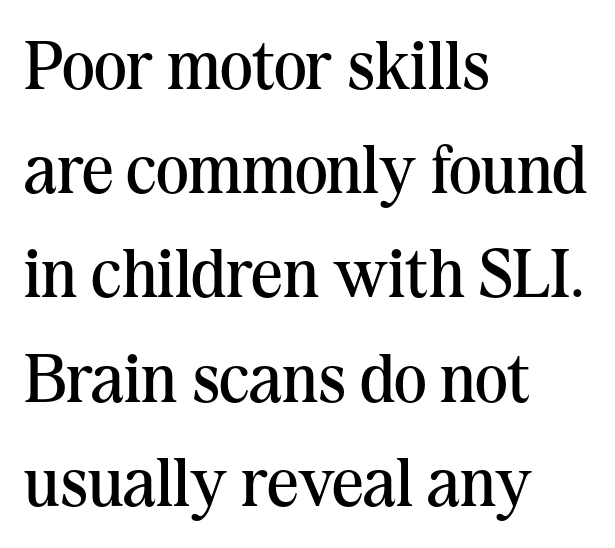
The image shows 69 px regular-weight serif type, upright; set left-aligned, normal line spacing (1.51x), normal letter spacing, not underlined; medium stroke contrast and a medium x-height.
